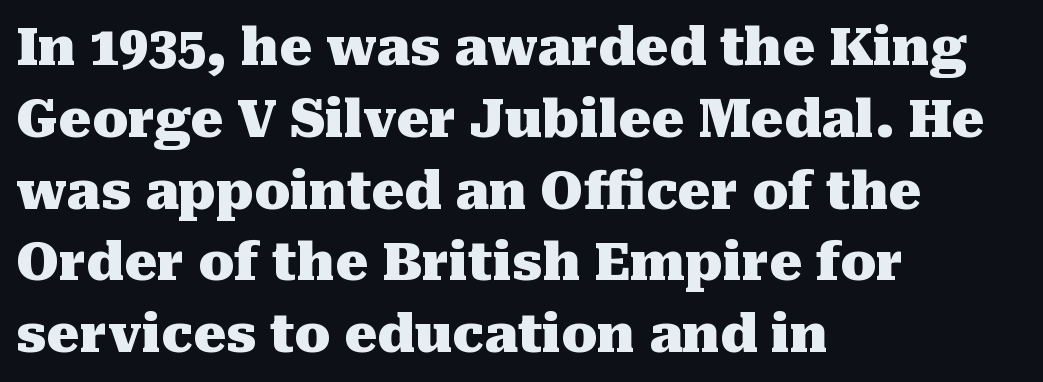
The image shows 52 px heavy serif type, upright; set left-aligned, normal line spacing (1.38x), normal letter spacing, not underlined; medium stroke contrast and a medium x-height.
